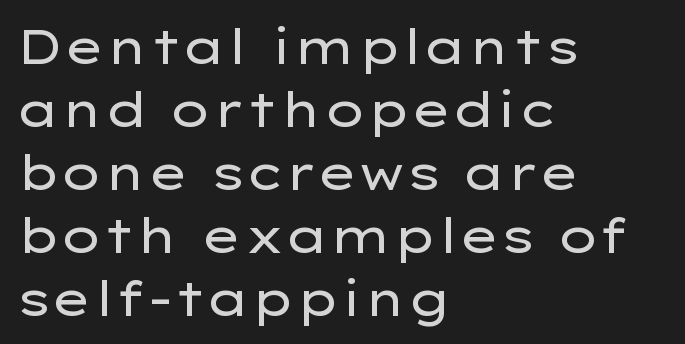
Q: Is the text bold? A: No.
Q: Is the text italic (slanted)? A: No, it is upright.
Q: Is the typeface a serif or a sans-serif typeface? A: Sans-serif.
Q: Is the text underlined? A: No.
Q: How is the paragraph aligned? A: Left-aligned.
Q: Is the spacing between letters normal or unusually wide? A: Normal.
Q: Is the spacing between lines tight, normal or loose? A: Normal.
Q: Width (condensed, normal, or wide)? A: Wide.
Q: Stroke contrast? A: Low.
Q: x-height? A: Medium.
Q: Monospaced? A: No.
